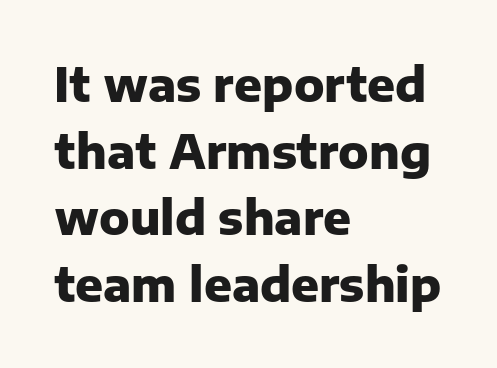
Q: Is the text bold? A: Yes.
Q: Is the text italic (slanted)? A: No, it is upright.
Q: Is the typeface a serif or a sans-serif typeface? A: Sans-serif.
Q: Is the text underlined? A: No.
Q: How is the paragraph aligned? A: Left-aligned.
Q: Is the spacing between letters normal or unusually wide? A: Normal.
Q: Is the spacing between lines tight, normal or loose? A: Normal.
Q: Width (condensed, normal, or wide)? A: Normal.
Q: Stroke contrast? A: Low.
Q: x-height? A: Medium.
Q: Monospaced? A: No.
